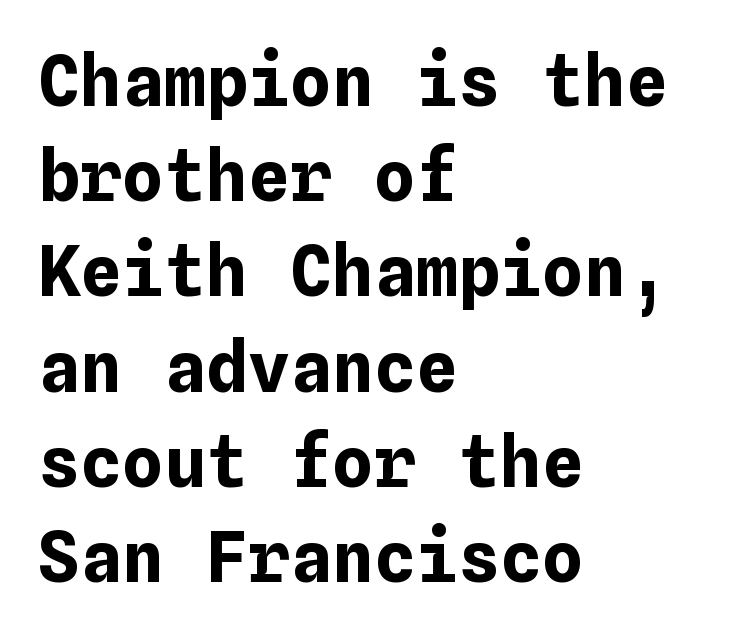
Q: Is the text bold? A: Yes.
Q: Is the text italic (slanted)? A: No, it is upright.
Q: Is the text underlined? A: No.
Q: How is the paragraph aligned? A: Left-aligned.
Q: Is the spacing between letters normal or unusually wide? A: Normal.
Q: Is the spacing between lines tight, normal or loose? A: Normal.
Q: Width (condensed, normal, or wide)? A: Normal.
Q: Stroke contrast? A: Low.
Q: x-height? A: Medium.
